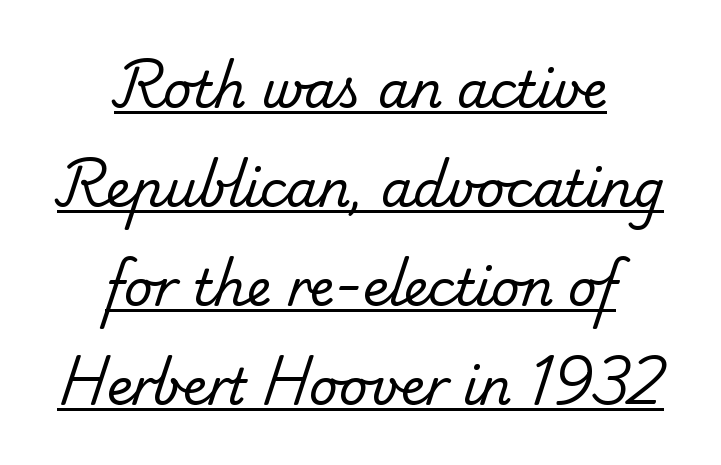
Q: Is the text bold? A: No.
Q: Is the typeface a serif or a sans-serif typeface? A: Serif.
Q: Is the text underlined? A: Yes.
Q: How is the paragraph aligned? A: Centered.
Q: Is the spacing between letters normal or unusually wide? A: Normal.
Q: Is the spacing between lines tight, normal or loose? A: Loose.
Q: Width (condensed, normal, or wide)? A: Normal.
Q: Stroke contrast? A: Low.
Q: x-height? A: Small.
Q: Monospaced? A: No.
